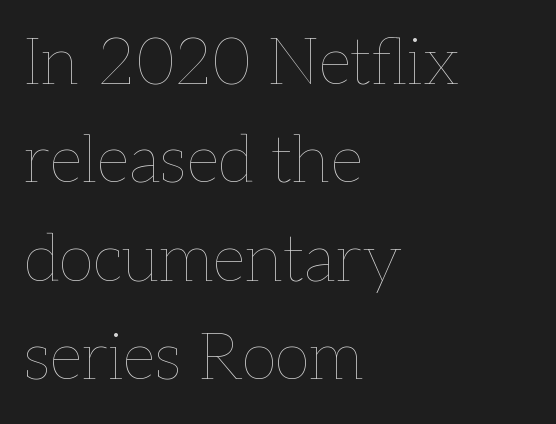
{"italic": "no", "bold": "no", "weight": "thin", "width": "normal", "stroke_contrast": "low", "x_height": "medium", "monospaced": "no", "underline": "no", "align": "left", "line_spacing": "normal", "line_spacing_ratio": 1.49, "letter_spacing": "normal", "letter_spacing_em": 0.0, "glyph_px": 66}
